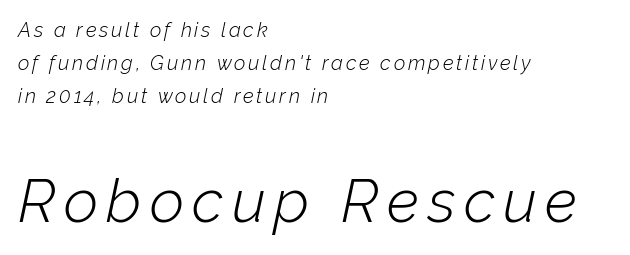
The image shows 60 px light type, italic (leaning right); set left-aligned, normal line spacing (1.65x), not underlined; the second (bottom) block is 3.0x larger; low stroke contrast and a medium x-height.
